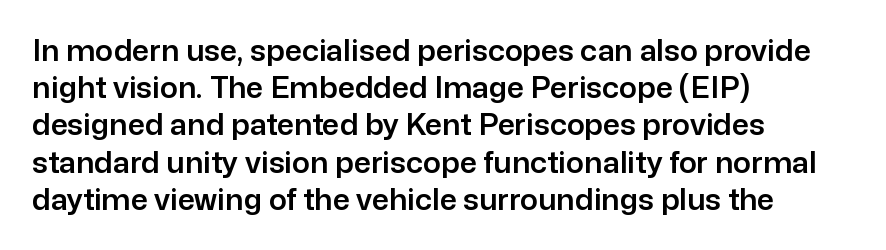
{"serif": "no", "italic": "no", "width": "normal", "stroke_contrast": "low", "x_height": "medium", "monospaced": "no", "underline": "no", "align": "left", "line_spacing_ratio": 1.24, "letter_spacing": "normal", "letter_spacing_em": 0.0, "glyph_px": 30}
